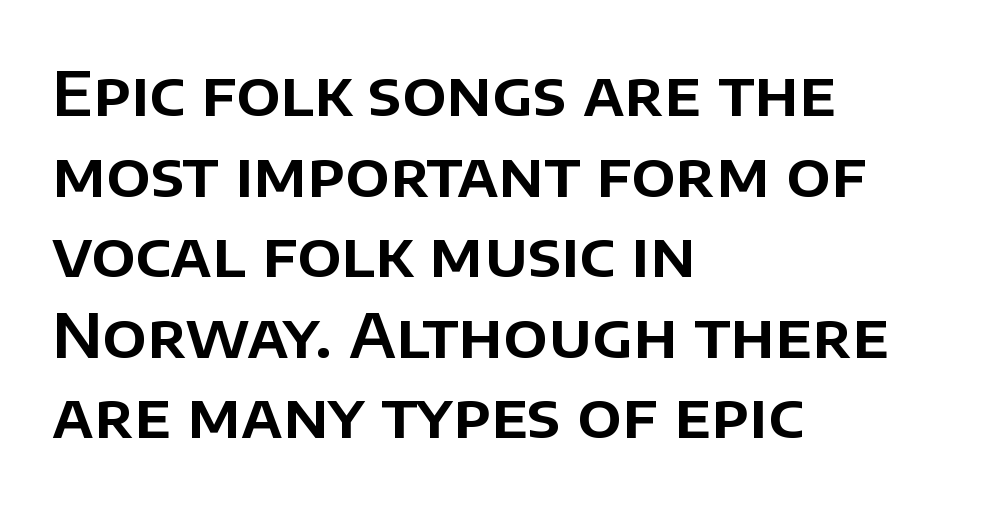
You can tell it's not italic because the verticals are truly vertical. Beneath every word, the page is bare. Check where the strokes stop: nothing finishes them off — pure sans. Do the characters align in a grid? No, the font is proportional.
